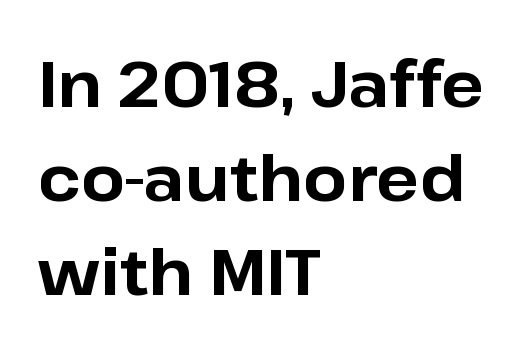
{"serif": "no", "italic": "no", "bold": "yes", "weight": "bold", "width": "normal", "stroke_contrast": "low", "x_height": "medium", "monospaced": "no", "underline": "no", "align": "left", "line_spacing": "normal", "line_spacing_ratio": 1.47, "letter_spacing": "normal", "letter_spacing_em": 0.0, "glyph_px": 64}
